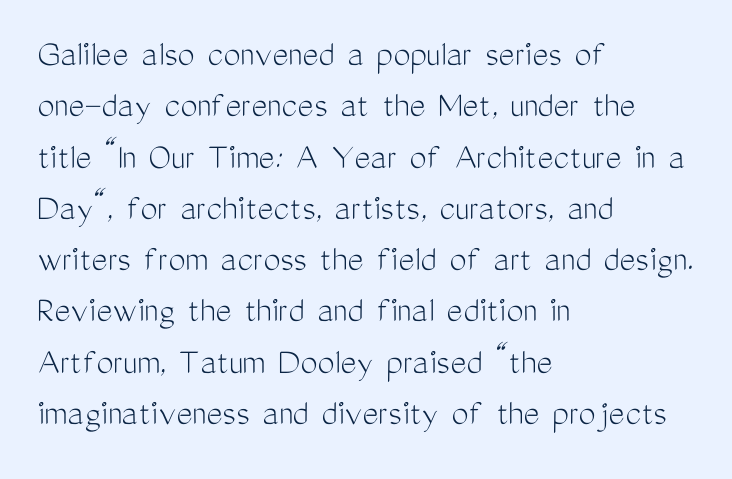
The image shows 38 px light, condensed sans-serif type, upright; set left-aligned, normal line spacing (1.35x), normal letter spacing, not underlined; medium stroke contrast and a medium x-height.
